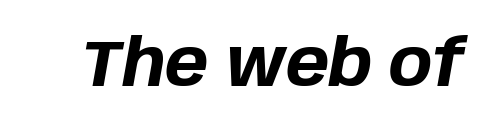
Words appear dense and cohesive because spacing is normal. The whole block is typeset with a tilt. The words here are not underlined. These lines carry a lot of weight — the face is fully bold. Spacing verdict: proportional, widths tailored to each character.
